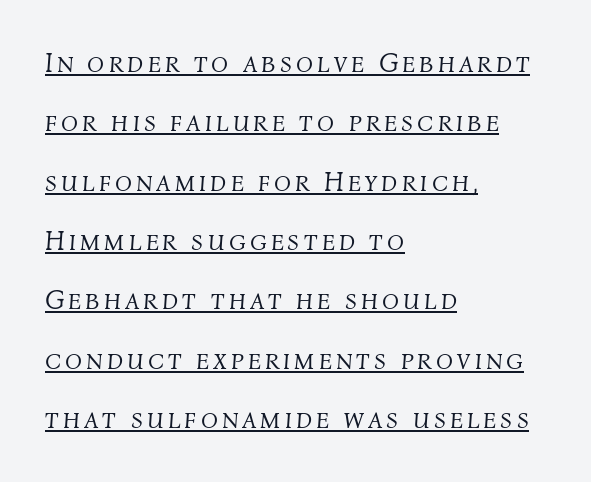
{"italic": "yes", "lean": "right", "slant_degrees": 4, "bold": "no", "weight": "light", "width": "normal", "stroke_contrast": "medium", "x_height": "medium", "monospaced": "no", "underline": "yes", "align": "left", "line_spacing": "loose", "line_spacing_ratio": 2.12, "glyph_px": 28}
